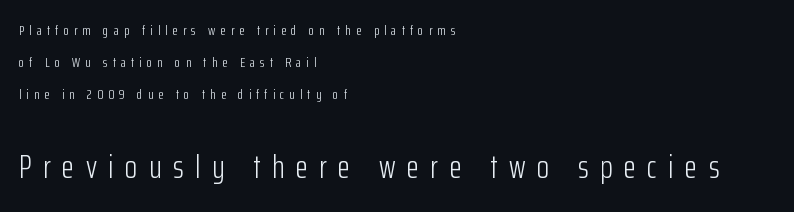
The letterforms stand isolated, each surrounded by extra space. The paragraph shown leans on its left margin. Style check: upright. The face used here is proportionally spaced, like ordinary book or web type. No extra ink here — the face is not bold. Top chunk: small. Bottom chunk: large.
